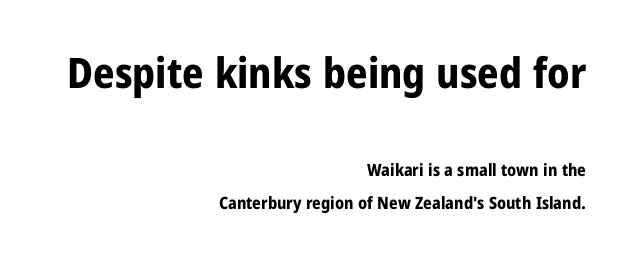
The image shows 42 px bold, condensed sans-serif type, upright; set right-aligned, loose line spacing (1.92x), normal letter spacing, not underlined; the first (top) block is 2.47x larger; low stroke contrast and a medium x-height.
